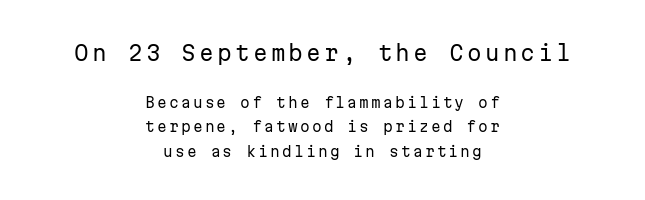
{"italic": "no", "bold": "no", "underline": "no", "align": "center", "line_spacing_ratio": 1.75, "larger_block": "first", "size_ratio": 1.5, "glyph_px": 21}
